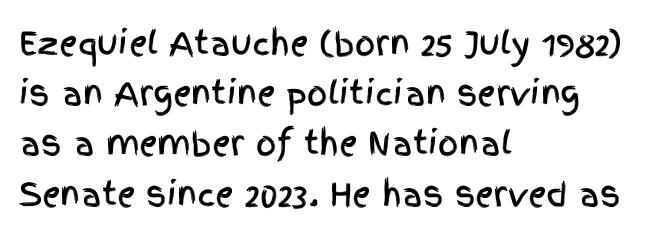
The image shows 32 px condensed sans-serif type, upright; set left-aligned, normal line spacing (1.57x), normal letter spacing, not underlined; a large x-height.
